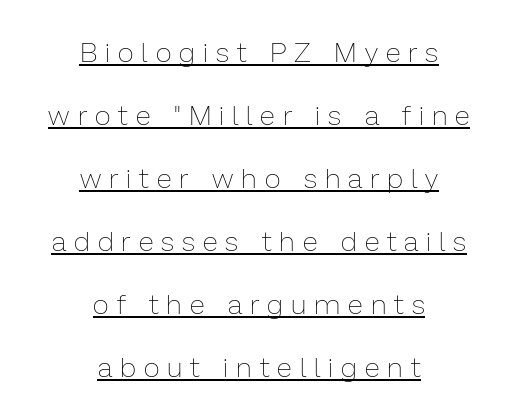
The image shows 28 px thin type, upright; set centered, loose line spacing (2.25x), unusually wide letter spacing (+0.29 em), underlined; low stroke contrast and a medium x-height.
